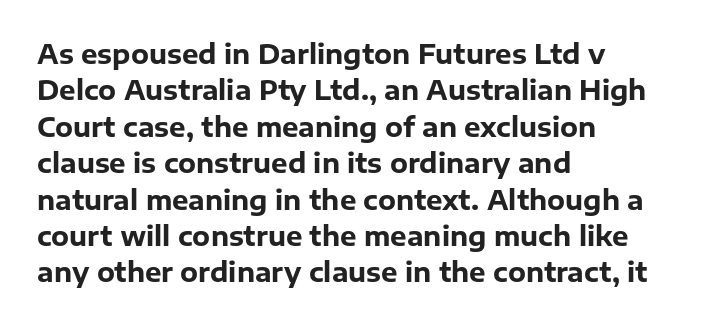
{"italic": "no", "bold": "yes", "underline": "no", "align": "left", "line_spacing": "normal", "line_spacing_ratio": 1.4, "letter_spacing": "normal", "letter_spacing_em": 0.0, "glyph_px": 26}
